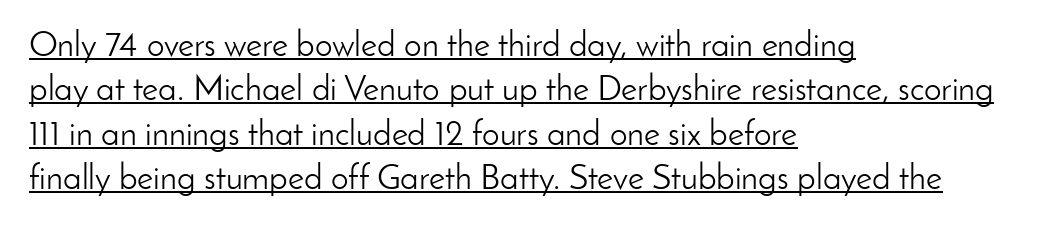
{"serif": "no", "italic": "no", "bold": "no", "weight": "light", "width": "normal", "stroke_contrast": "low", "x_height": "small", "monospaced": "no", "underline": "yes", "align": "left", "line_spacing": "normal", "line_spacing_ratio": 1.27, "letter_spacing": "normal", "letter_spacing_em": 0.0, "glyph_px": 35}
